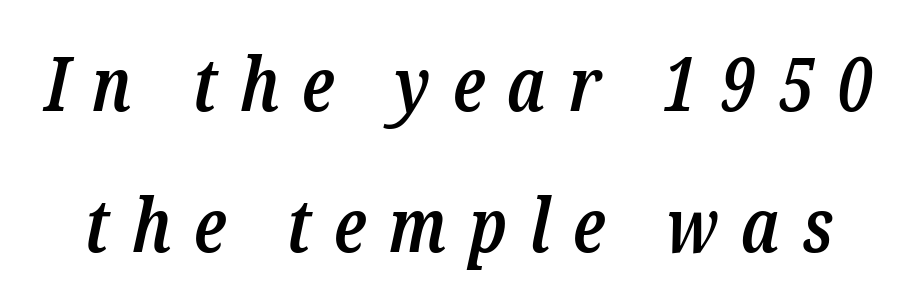
{"serif": "yes", "italic": "yes", "lean": "right", "slant_degrees": 12, "bold": "semi", "weight": "semibold", "width": "condensed", "stroke_contrast": "low", "x_height": "medium", "monospaced": "no", "underline": "no", "line_spacing_ratio": 1.88, "letter_spacing": "wide", "letter_spacing_em": 0.3, "glyph_px": 75}
